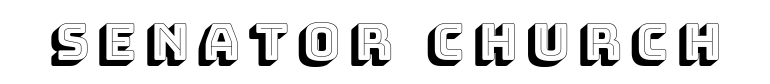
A typesetter would call this proportional, since set widths differ per character. The letters stand upright; this is a roman face. Just letters on the line, the space beneath them empty.
